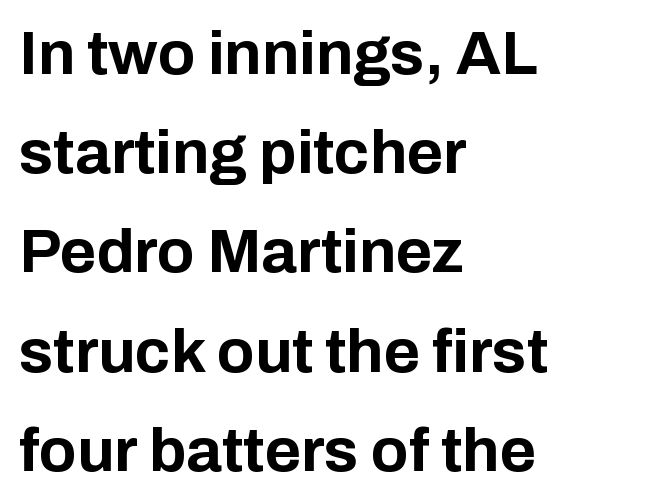
Q: Is the text bold? A: Yes.
Q: Is the text italic (slanted)? A: No, it is upright.
Q: Is the typeface a serif or a sans-serif typeface? A: Sans-serif.
Q: Is the text underlined? A: No.
Q: How is the paragraph aligned? A: Left-aligned.
Q: Is the spacing between letters normal or unusually wide? A: Normal.
Q: Is the spacing between lines tight, normal or loose? A: Normal.
Q: Width (condensed, normal, or wide)? A: Normal.
Q: Stroke contrast? A: Low.
Q: x-height? A: Medium.
Q: Monospaced? A: No.
